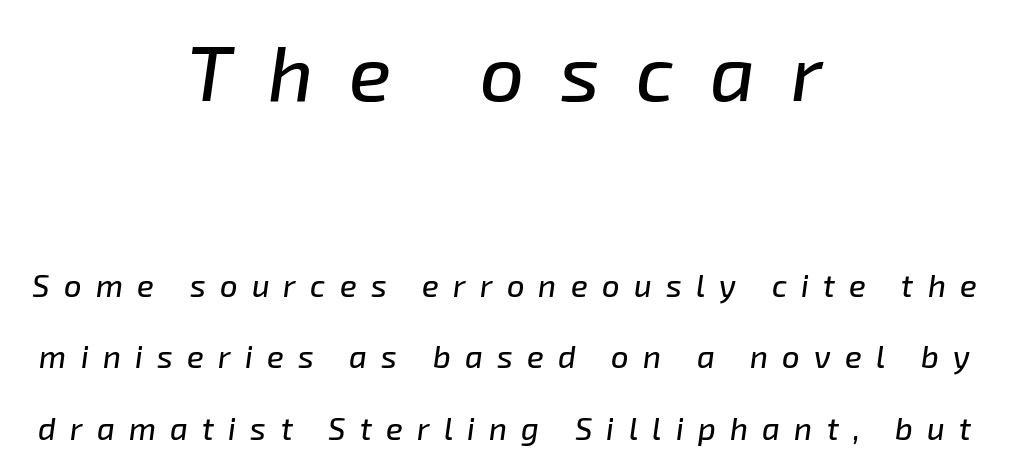
Q: Is the text italic (slanted)? A: Yes, it leans right by about 8 degrees.
Q: Is the text underlined? A: No.
Q: How is the paragraph aligned? A: Centered.
Q: Is the spacing between letters normal or unusually wide? A: Unusually wide.
Q: Is the spacing between lines tight, normal or loose? A: Loose.
Q: Which block of text is set in a larger size, the first (top) or the second (bottom)? A: The first (top) one.
Q: Width (condensed, normal, or wide)? A: Normal.
Q: Stroke contrast? A: Low.
Q: x-height? A: Medium.
Q: Monospaced? A: No.
